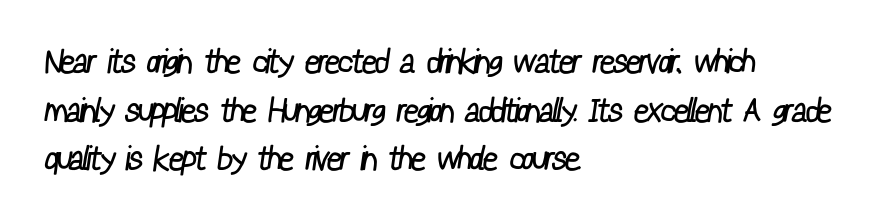
{"serif": "no", "bold": "no", "weight": "regular", "width": "condensed", "stroke_contrast": "low", "x_height": "medium", "monospaced": "no", "underline": "no", "align": "left", "line_spacing": "normal", "line_spacing_ratio": 1.47, "letter_spacing": "normal", "letter_spacing_em": 0.0, "glyph_px": 33}
